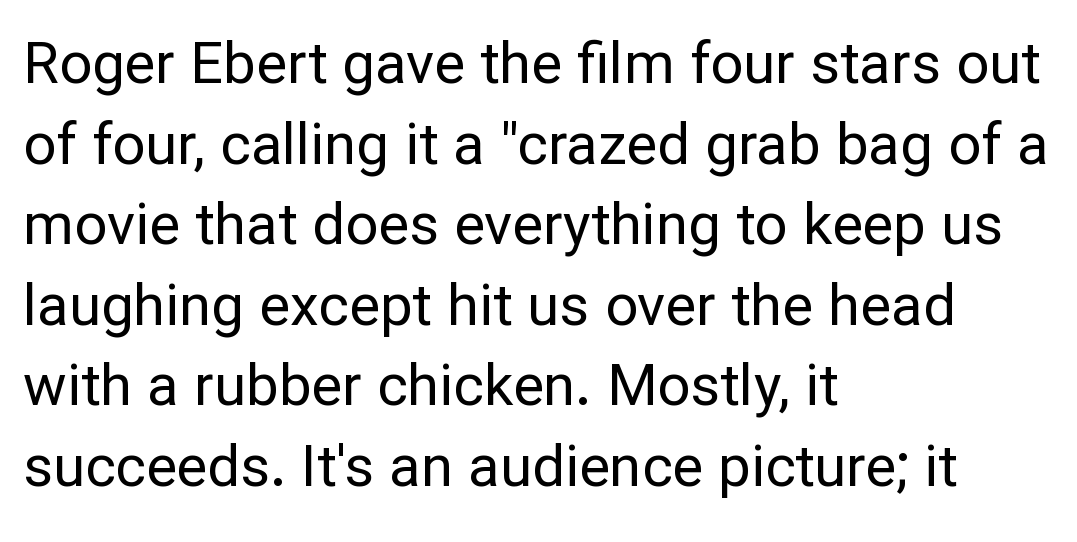
{"serif": "no", "italic": "no", "bold": "no", "weight": "regular", "width": "normal", "stroke_contrast": "low", "x_height": "medium", "monospaced": "no", "underline": "no", "align": "left", "line_spacing": "normal", "line_spacing_ratio": 1.39, "letter_spacing": "normal", "letter_spacing_em": 0.0, "glyph_px": 58}
